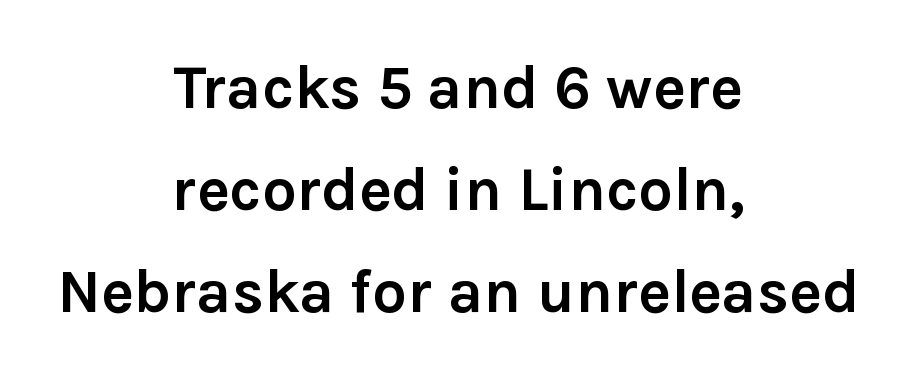
{"serif": "no", "italic": "no", "bold": "yes", "weight": "semibold", "width": "normal", "stroke_contrast": "low", "x_height": "medium", "monospaced": "no", "underline": "no", "align": "center", "line_spacing": "normal", "line_spacing_ratio": 1.67, "letter_spacing": "normal", "letter_spacing_em": 0.0, "glyph_px": 61}
